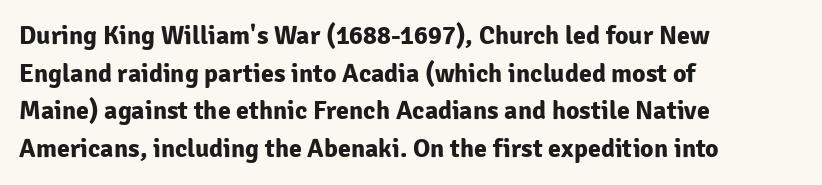
On the weight axis this lands at bold, roughly 700. Words float on clear page, feet unadorned. Interline gaps are of average width in this sample. The rendering keeps characters at their native spacing. In terms of posture, this sample is upright.
